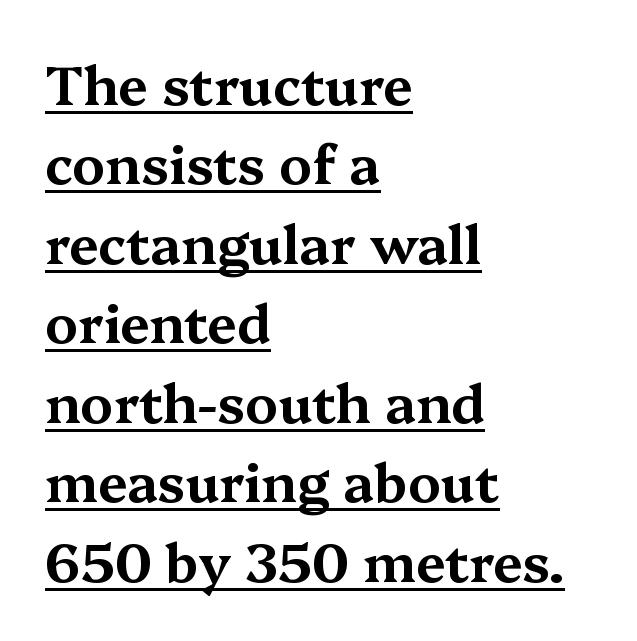
Q: Is the text italic (slanted)? A: No, it is upright.
Q: Is the typeface a serif or a sans-serif typeface? A: Serif.
Q: Is the text underlined? A: Yes.
Q: How is the paragraph aligned? A: Left-aligned.
Q: Is the spacing between letters normal or unusually wide? A: Normal.
Q: Is the spacing between lines tight, normal or loose? A: Normal.
Q: Width (condensed, normal, or wide)? A: Wide.
Q: Stroke contrast? A: Medium.
Q: x-height? A: Medium.
Q: Monospaced? A: No.
